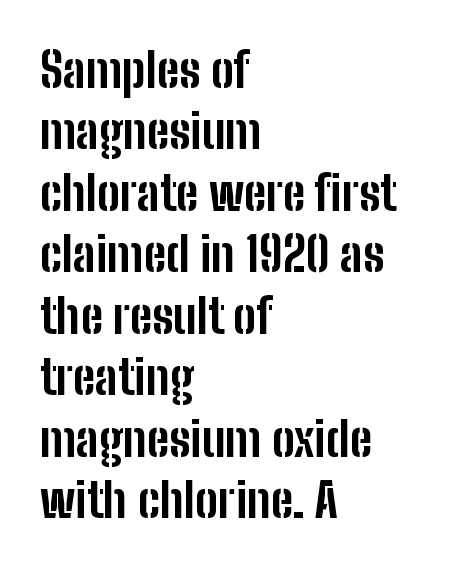
The image shows 48 px bold, condensed sans-serif type, upright; set left-aligned, normal line spacing (1.28x), normal letter spacing, not underlined; low stroke contrast and a medium x-height.
